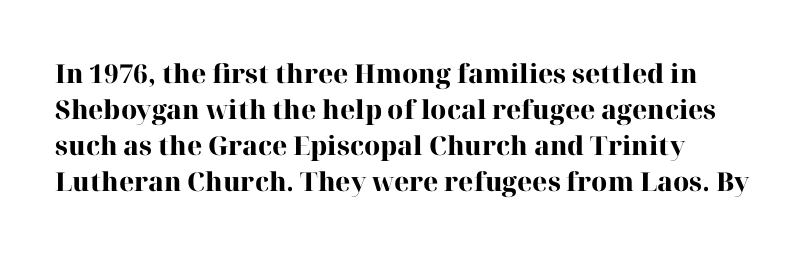
The space between consecutive lines is moderate. Its strokes are broad and dark, the hallmark of bold type. The line texture is even and compact thanks to regular tracking. This is roman type, the default non-slanted kind. The strip under each line holds only bare page.
